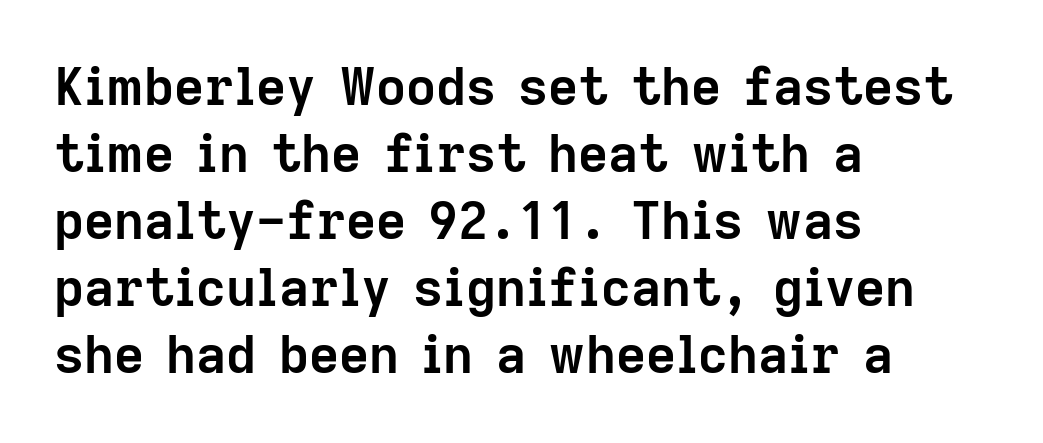
The image shows 52 px semibold sans-serif type, upright; set left-aligned, normal line spacing (1.29x), normal letter spacing, not underlined; low stroke contrast and a medium x-height.
